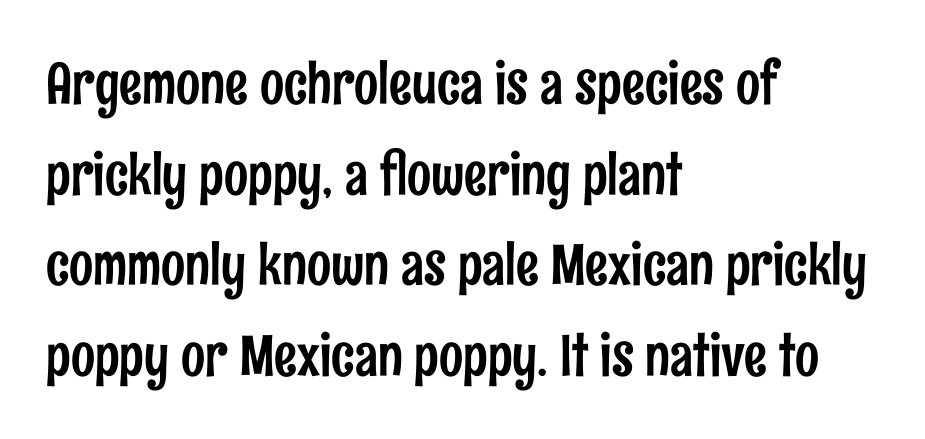
The image shows 57 px condensed sans-serif type, upright; set left-aligned, normal line spacing (1.59x), normal letter spacing, not underlined; low stroke contrast and a medium x-height.
